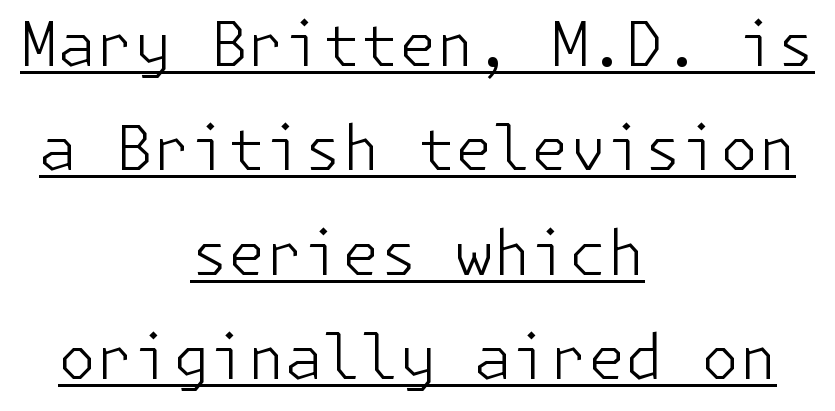
Q: Is the text bold? A: No.
Q: Is the text italic (slanted)? A: No, it is upright.
Q: Is the typeface a serif or a sans-serif typeface? A: Sans-serif.
Q: Is the text underlined? A: Yes.
Q: How is the paragraph aligned? A: Centered.
Q: Is the spacing between letters normal or unusually wide? A: Normal.
Q: Width (condensed, normal, or wide)? A: Normal.
Q: Stroke contrast? A: Low.
Q: x-height? A: Medium.
